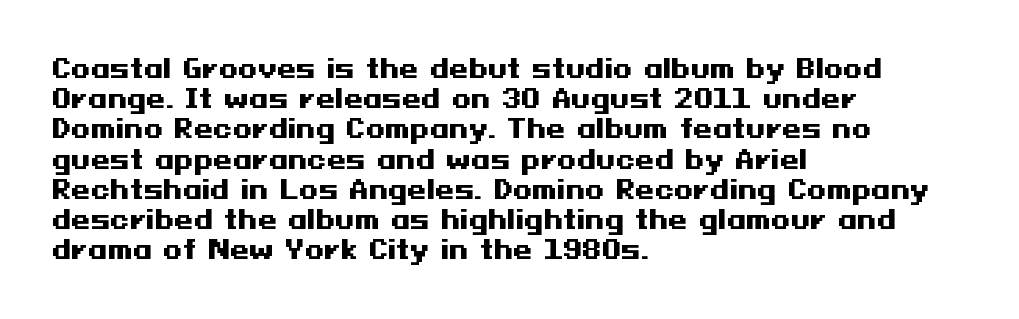
The image shows 25 px bold type, upright; set left-aligned, line spacing 1.21x, normal letter spacing, not underlined.
